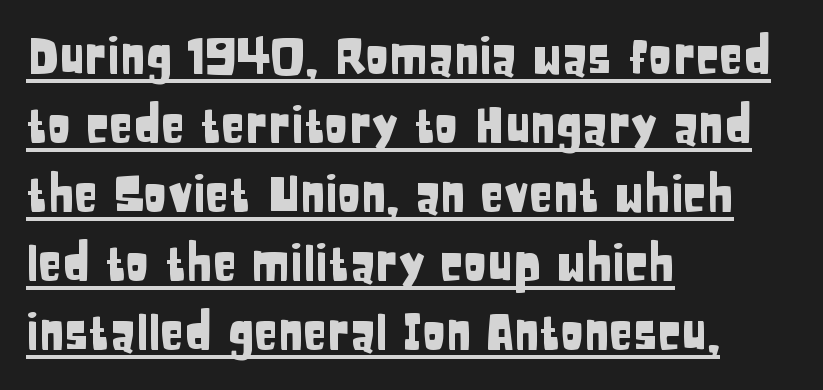
{"serif": "no", "italic": "no", "width": "condensed", "stroke_contrast": "low", "x_height": "large", "monospaced": "no", "underline": "yes", "align": "left", "line_spacing": "normal", "line_spacing_ratio": 1.41, "letter_spacing": "normal", "letter_spacing_em": 0.0, "glyph_px": 49}
